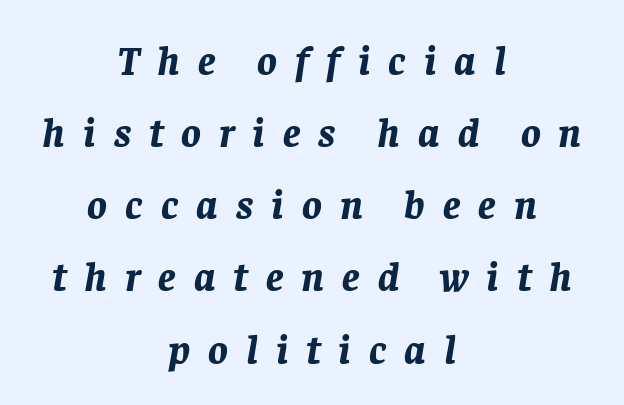
{"italic": "yes", "lean": "right", "slant_degrees": 8, "bold": "yes", "weight": "bold", "width": "normal", "stroke_contrast": "low", "x_height": "large", "monospaced": "no", "underline": "no", "align": "center", "line_spacing_ratio": 1.76, "letter_spacing": "wide", "letter_spacing_em": 0.44, "glyph_px": 41}
